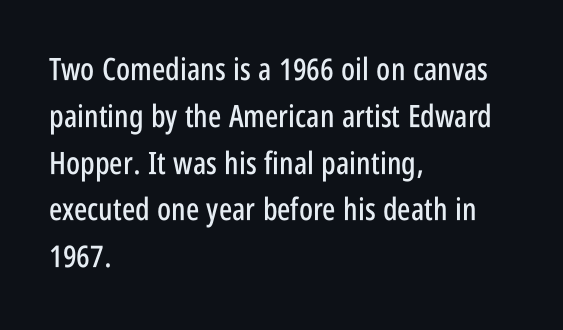
{"serif": "no", "italic": "no", "width": "condensed", "stroke_contrast": "low", "x_height": "large", "monospaced": "no", "underline": "no", "align": "left", "line_spacing": "normal", "line_spacing_ratio": 1.51, "letter_spacing": "normal", "letter_spacing_em": 0.0, "glyph_px": 31}
